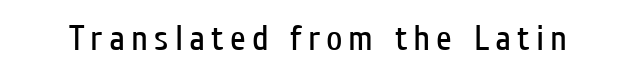
The image shows 36 px regular-weight, condensed sans-serif type, upright; set not underlined; low stroke contrast and a medium x-height.
